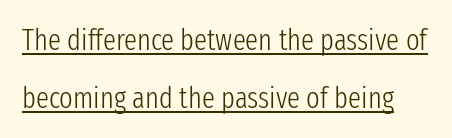
The image shows 29 px light, condensed sans-serif type, upright; set loose line spacing (2.0x), normal letter spacing, underlined; low stroke contrast and a medium x-height.
